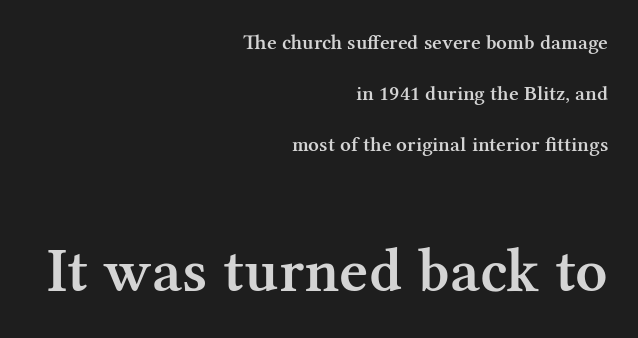
The image shows 63 px semibold serif type, upright; set right-aligned, loose line spacing (2.44x), normal letter spacing, not underlined; the second (bottom) block is 3.0x larger; medium stroke contrast and a medium x-height.
